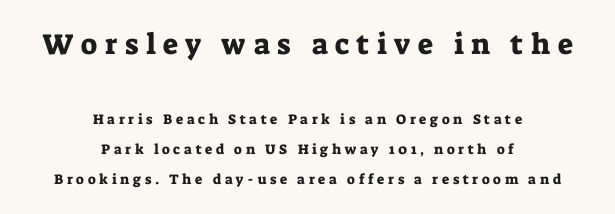
The image shows 29 px serif type, upright; set centered, loose line spacing (2.13x), unusually wide letter spacing (+0.26 em), not underlined; the first (top) block is 2.07x larger; low stroke contrast and a medium x-height.
